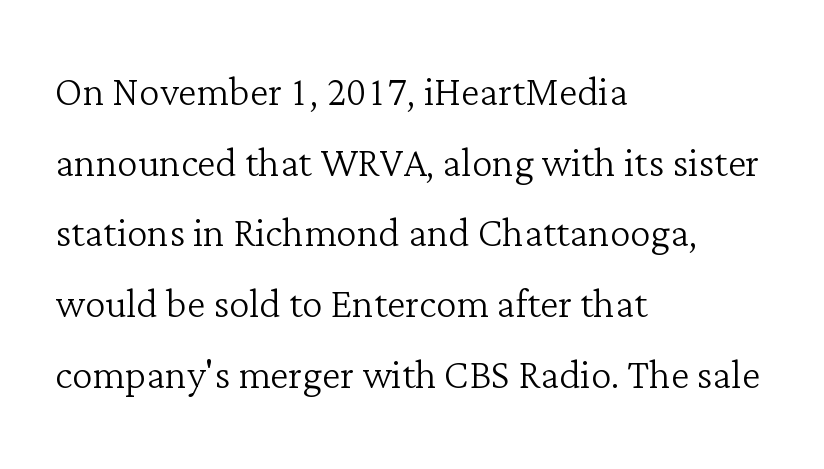
Unlike a clean sans, this face finishes its strokes with serifs. The rendering uses natural spacing where letterforms have individual widths. You could call the tracking neutral — neither tight nor loose. The typeface has the unassuming heft of standard copy or less.
